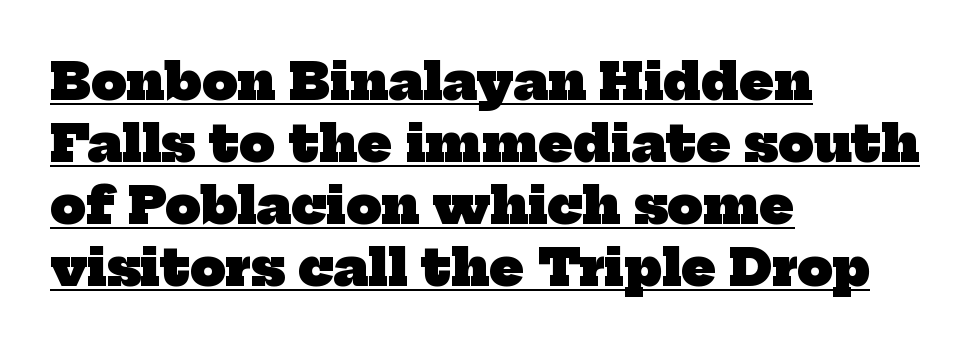
{"serif": "yes", "bold": "yes", "weight": "heavy", "width": "normal", "stroke_contrast": "low", "x_height": "medium", "monospaced": "no", "underline": "yes", "align": "left", "line_spacing_ratio": 1.24, "letter_spacing": "normal", "letter_spacing_em": 0.0, "glyph_px": 50}
